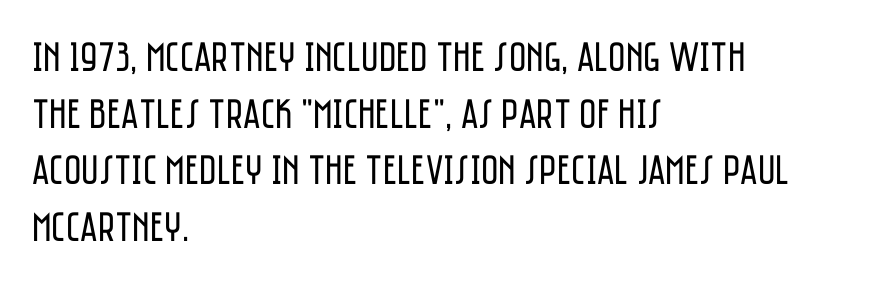
Casual observation: everything's shoved over to the left. A typesetter would label this face a sans. The passage shown is typed in a proportional face where columns would drift. Clear beneath every line of the passage. The letters sit at their default tracking, neither squeezed nor spread. The line-height multiplier appears to be the usual default.
